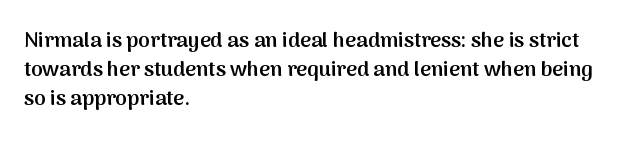
Q: Is the text bold? A: Semi-bold.
Q: Is the text italic (slanted)? A: No, it is upright.
Q: Is the text underlined? A: No.
Q: How is the paragraph aligned? A: Left-aligned.
Q: Is the spacing between letters normal or unusually wide? A: Normal.
Q: Is the spacing between lines tight, normal or loose? A: Normal.
